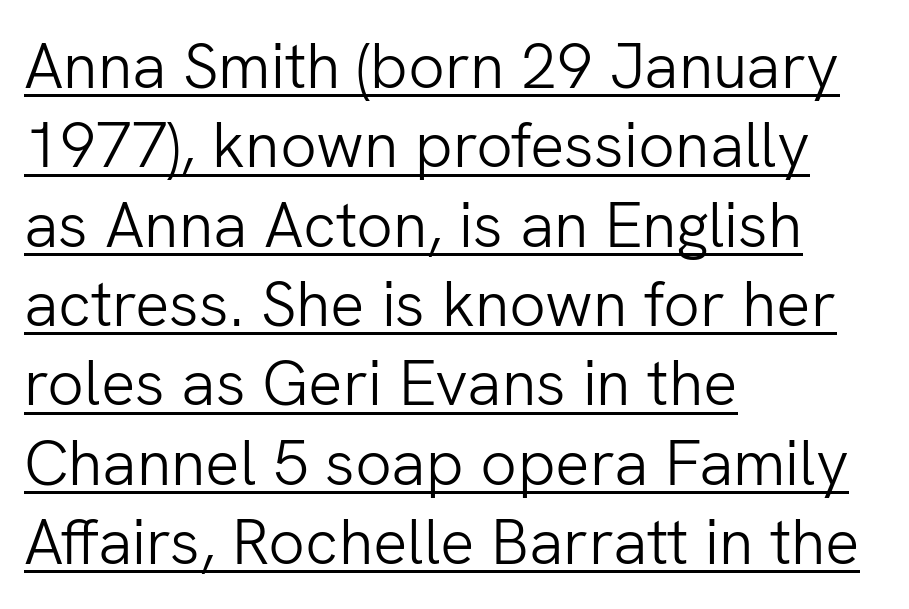
The image shows 64 px light sans-serif type, upright; set left-aligned, line spacing 1.24x, normal letter spacing, underlined; low stroke contrast and a medium x-height.
